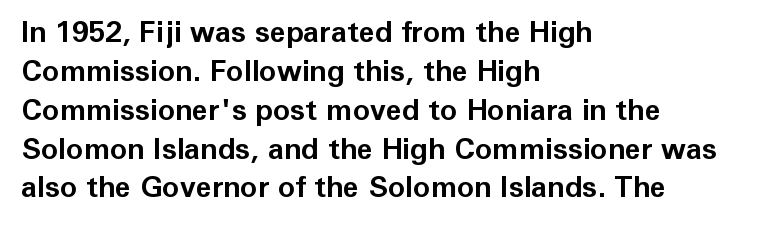
The designer left line spacing at the default. Letters rest on an invisible, unmarked baseline. The compositor pushed each line to the left boundary. The type sits square on the baseline with zero lean. No feet cap the strokes, marking this as sans-serif type.
